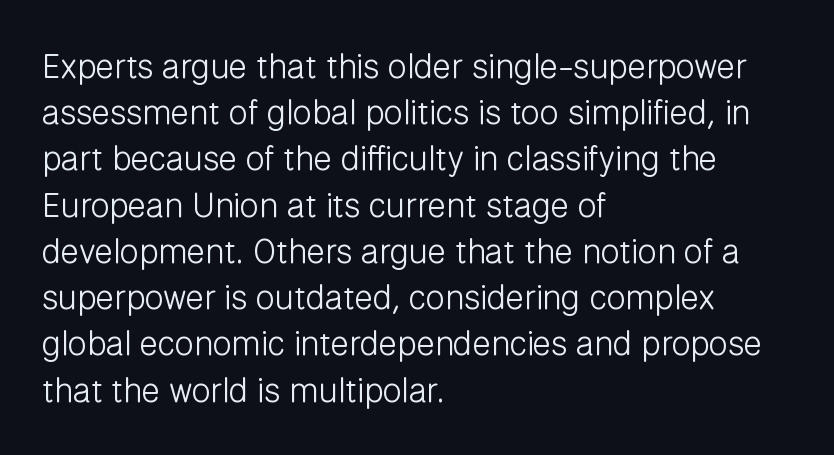
Q: Is the text bold? A: No.
Q: Is the text italic (slanted)? A: No, it is upright.
Q: Is the typeface a serif or a sans-serif typeface? A: Sans-serif.
Q: Is the text underlined? A: No.
Q: How is the paragraph aligned? A: Left-aligned.
Q: Is the spacing between letters normal or unusually wide? A: Normal.
Q: Is the spacing between lines tight, normal or loose? A: Normal.
Q: Width (condensed, normal, or wide)? A: Normal.
Q: Stroke contrast? A: Low.
Q: x-height? A: Medium.
Q: Monospaced? A: No.
